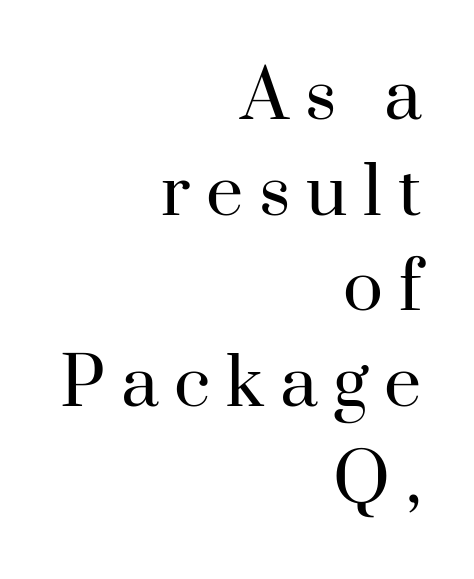
{"serif": "yes", "italic": "no", "bold": "no", "weight": "regular", "width": "normal", "stroke_contrast": "high", "x_height": "small", "monospaced": "no", "underline": "no", "align": "right", "line_spacing": "normal", "line_spacing_ratio": 1.45, "letter_spacing": "wide", "letter_spacing_em": 0.24, "glyph_px": 66}
